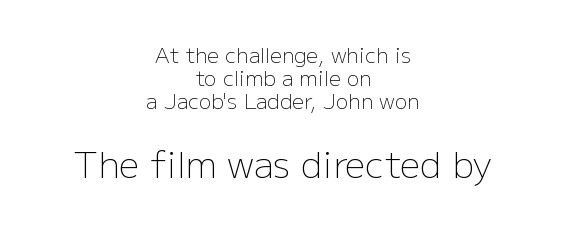
Q: Is the text bold? A: No.
Q: Is the text italic (slanted)? A: No, it is upright.
Q: Is the typeface a serif or a sans-serif typeface? A: Sans-serif.
Q: Is the text underlined? A: No.
Q: How is the paragraph aligned? A: Centered.
Q: Is the spacing between letters normal or unusually wide? A: Normal.
Q: Is the spacing between lines tight, normal or loose? A: Tight.
Q: Which block of text is set in a larger size, the first (top) or the second (bottom)? A: The second (bottom) one.
Q: Width (condensed, normal, or wide)? A: Normal.
Q: Stroke contrast? A: Low.
Q: x-height? A: Medium.
Q: Monospaced? A: No.
